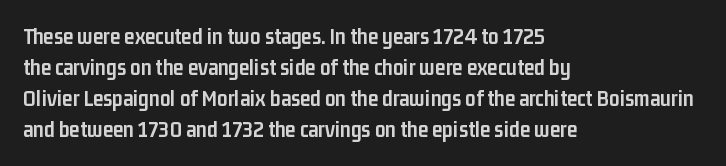
{"italic": "no", "bold": "yes", "underline": "no", "align": "left", "line_spacing": "normal", "line_spacing_ratio": 1.35, "letter_spacing": "normal", "letter_spacing_em": 0.0, "glyph_px": 23}
